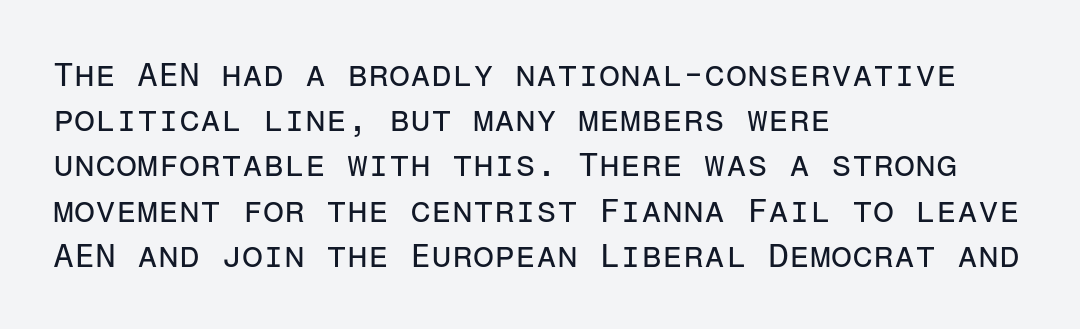
Is there much room between lines? A standard amount, neither cramped nor airy. Reading down the block, your eye returns to a fixed left position each line. Is this a fixed-width face? Yes — each glyph sits in an identical cell. The type family on display is of the sans-serif kind.
